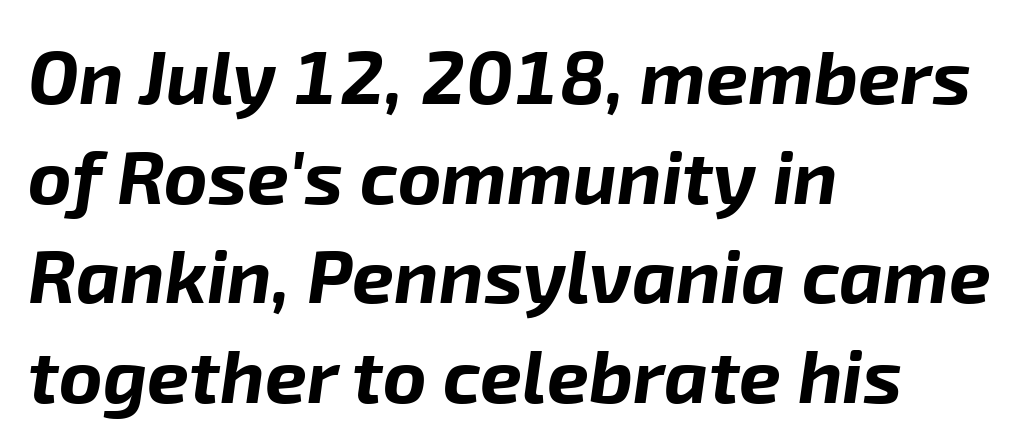
Weight: bold. The compositor pushed each line to the left boundary. Tall strokes in this sample are angled rather than plumb. Is this a fixed-width face? No — the glyphs have proportional, varying widths. Caption: standard tracking, unaltered. The designer left line spacing at the default.
